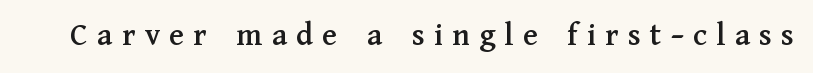
{"serif": "yes", "italic": "no", "width": "normal", "stroke_contrast": "medium", "x_height": "medium", "monospaced": "no", "underline": "no", "letter_spacing": "wide", "letter_spacing_em": 0.28, "glyph_px": 33}
